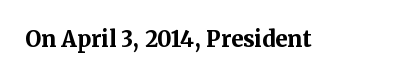
The image shows 22 px bold type, upright; set normal letter spacing, not underlined.
